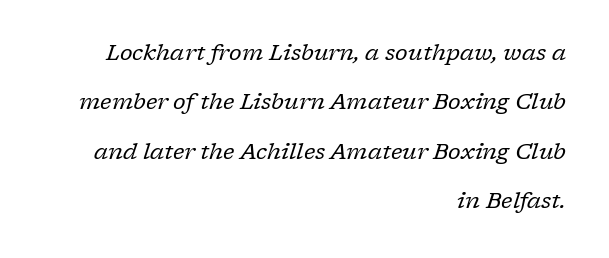
Characters follow at the spacing the type designer built in. Reading down the column, the eye jumps a long way to each next line. Emphasis-style slanted type is in use. The face looks like a standard text weight, possibly lighter.
